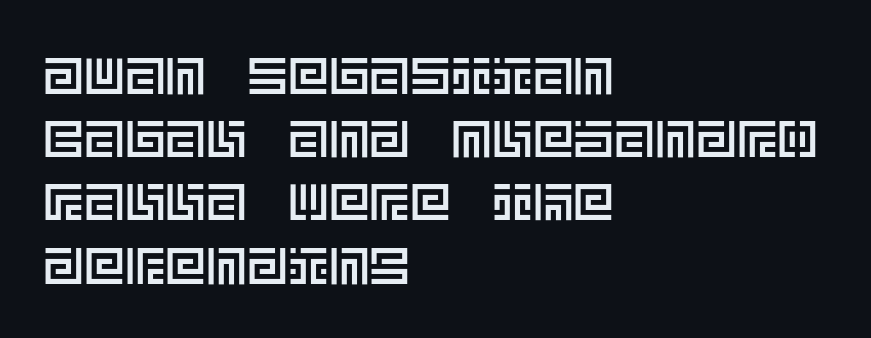
Q: Is the text italic (slanted)? A: No, it is upright.
Q: Is the text underlined? A: No.
Q: How is the paragraph aligned? A: Left-aligned.
Q: Is the spacing between letters normal or unusually wide? A: Normal.
Q: Width (condensed, normal, or wide)? A: Normal.
Q: x-height? A: Large.
